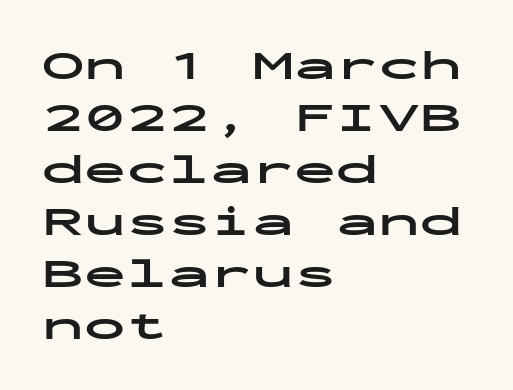
Q: Is the text bold? A: Yes.
Q: Is the text italic (slanted)? A: No, it is upright.
Q: Is the typeface a serif or a sans-serif typeface? A: Sans-serif.
Q: Is the text underlined? A: No.
Q: How is the paragraph aligned? A: Left-aligned.
Q: Is the spacing between letters normal or unusually wide? A: Normal.
Q: Width (condensed, normal, or wide)? A: Wide.
Q: Stroke contrast? A: Low.
Q: x-height? A: Medium.
Q: Monospaced? A: Yes.
